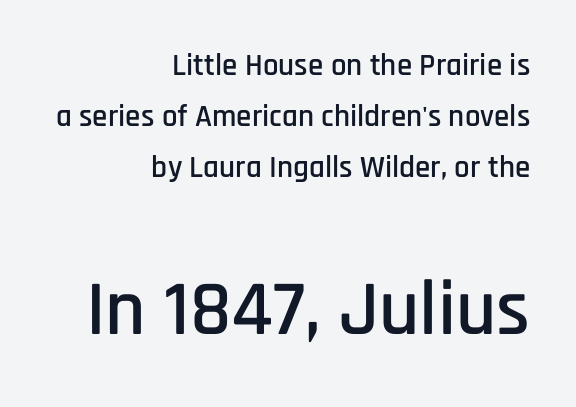
{"serif": "no", "italic": "no", "width": "condensed", "stroke_contrast": "low", "x_height": "large", "monospaced": "no", "underline": "no", "align": "right", "line_spacing": "normal", "line_spacing_ratio": 1.64, "letter_spacing": "normal", "letter_spacing_em": 0.0, "larger_block": "second", "size_ratio": 2.52, "glyph_px": 78}
